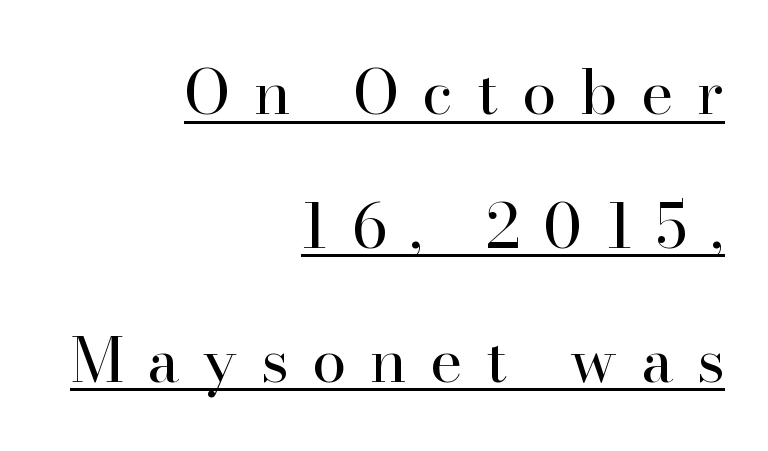
{"serif": "yes", "italic": "no", "bold": "no", "weight": "regular", "width": "normal", "stroke_contrast": "high", "x_height": "small", "monospaced": "no", "underline": "yes", "align": "right", "line_spacing": "loose", "line_spacing_ratio": 2.16, "letter_spacing": "wide", "letter_spacing_em": 0.38, "glyph_px": 62}
